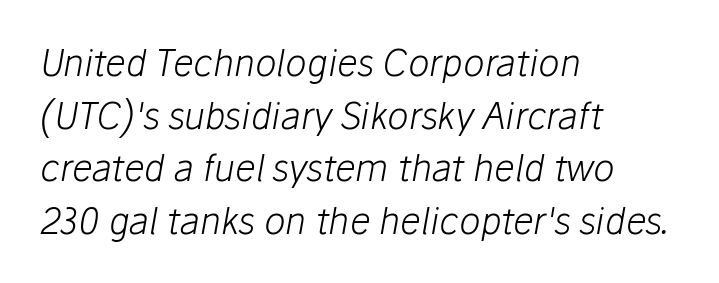
Leftover space on each line is placed entirely after the last word. Ink coverage per letter is moderate at most. Honestly, there is no underline to notice here at all. The gaps between neighbouring characters are ordinary and unremarkable.
